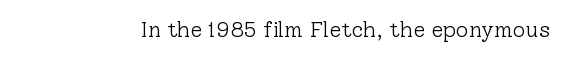
The space directly below the letters is spotless. Quick note: not italic, upright. The line texture is even and compact thanks to regular tracking. These glyphs show unthickened strokes, regular width or finer.
